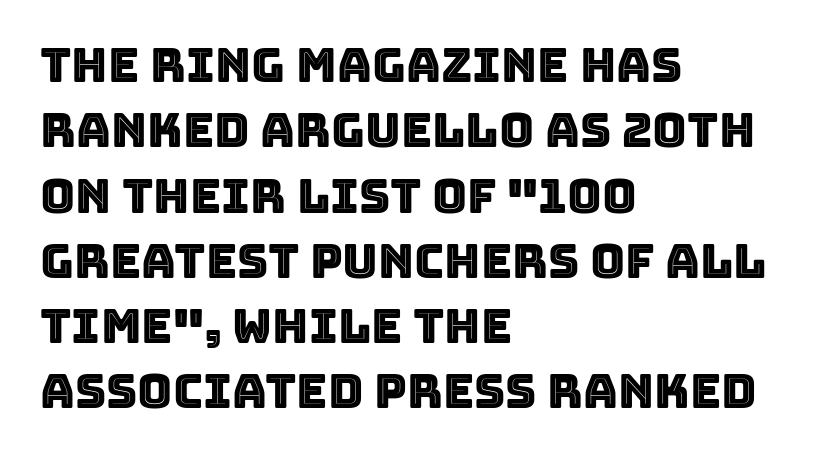
Does the lettering tilt? It doesn't — this is upright. A classic flush-left, rag-right setting is used for this passage. Evenly set lines give the paragraph a standard silhouette. Rule under the text: the space is simply empty.
